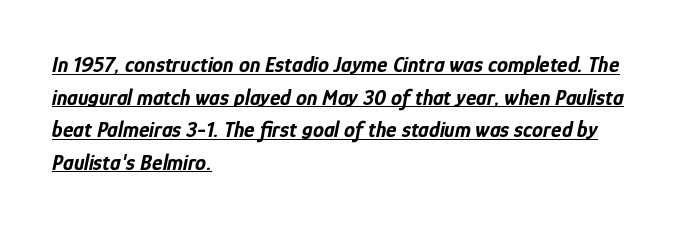
{"italic": "yes", "lean": "right", "slant_degrees": 12, "bold": "yes", "underline": "yes", "align": "left", "line_spacing": "normal", "line_spacing_ratio": 1.48, "letter_spacing": "normal", "letter_spacing_em": 0.0, "glyph_px": 22}
